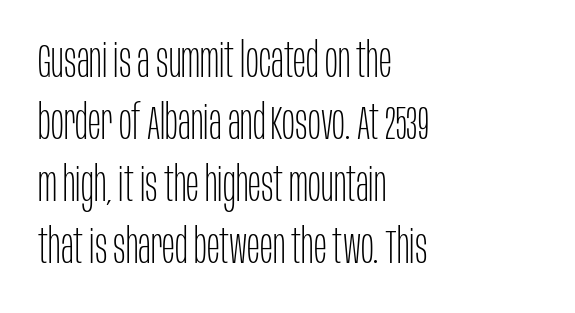
Q: Is the text bold? A: No.
Q: Is the text italic (slanted)? A: No, it is upright.
Q: Is the typeface a serif or a sans-serif typeface? A: Sans-serif.
Q: Is the text underlined? A: No.
Q: How is the paragraph aligned? A: Left-aligned.
Q: Is the spacing between letters normal or unusually wide? A: Normal.
Q: Is the spacing between lines tight, normal or loose? A: Normal.
Q: Width (condensed, normal, or wide)? A: Condensed.
Q: Stroke contrast? A: Low.
Q: x-height? A: Large.
Q: Monospaced? A: No.
